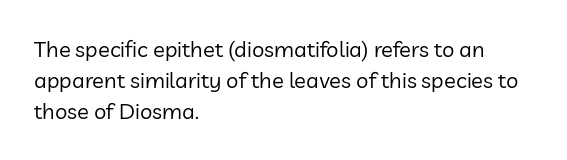
Every row of glyphs begins at an identical x-position on the left. The typesetting does not lean heavy: it is not bold. One glance says typical: line gaps are just what's usual. Underlining? Definitely not there.
